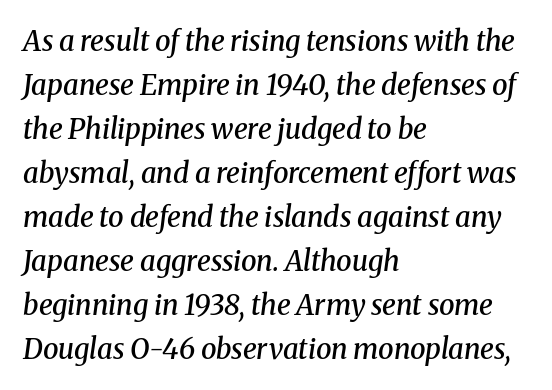
The image shows 28 px semibold serif type, italic (leaning right); set left-aligned, normal line spacing (1.57x), normal letter spacing, not underlined; medium stroke contrast and a medium x-height.
